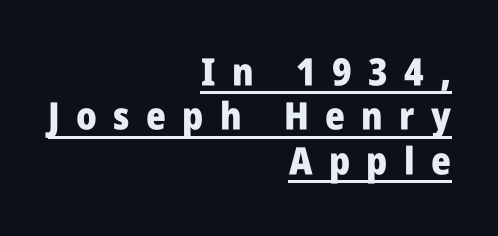
Typographic density is high because the face is bold. Tall strokes in this sample are plumb rather than angled. Is the block centered? No — it sits flush against the right margin. This is sans-serif lettering, the kind often seen on screens and signage. Students, observe the line beneath the letters — that is underlining.
